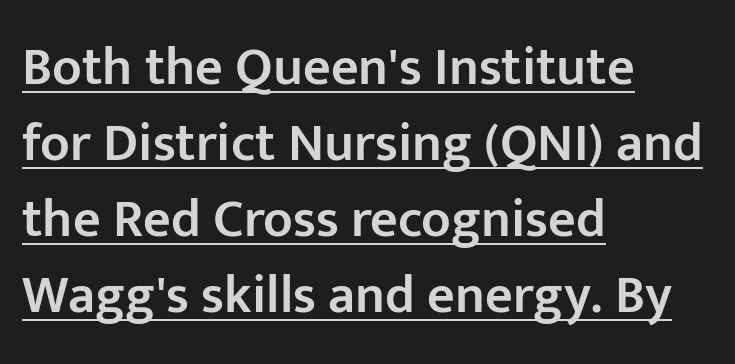
Each new line begins a customary step beneath the previous one. Students, this is semibold: more ink than regular, less than bold. You could not count columns in this text — the font is proportionally spaced. Glance below the letters and you will spot a drawn line. The letterforms sit shoulder to shoulder at normal distance.
